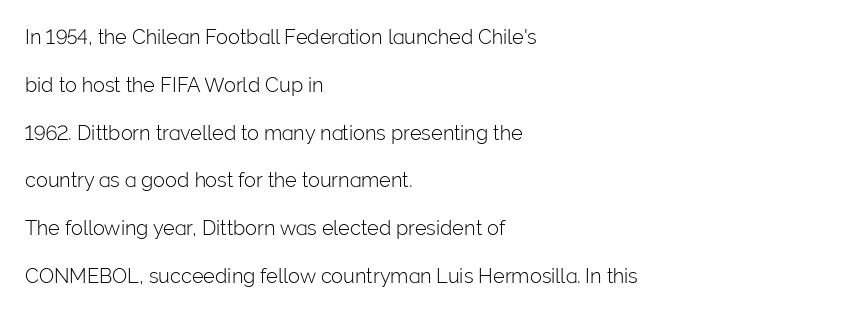
{"italic": "no", "bold": "no", "underline": "no", "align": "left", "line_spacing": "loose", "line_spacing_ratio": 2.39, "letter_spacing": "normal", "letter_spacing_em": 0.0, "glyph_px": 20}
